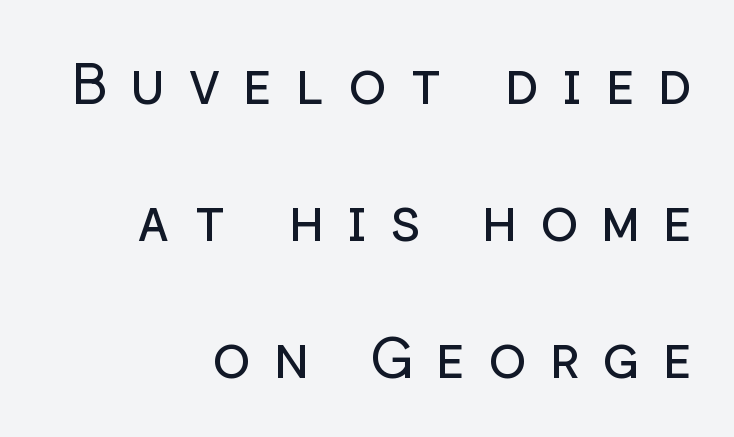
These lines are composed in type without serifs. Quick note: interline space is abundant. Alignment: flush right. Each word looks stretched out because of the extra space between its letters.
